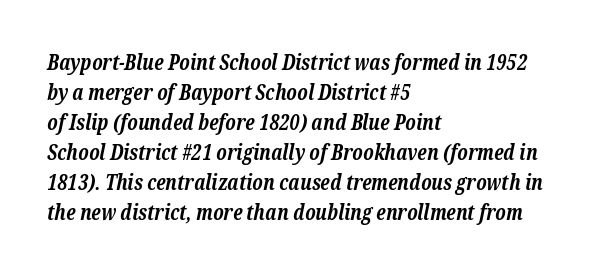
Q: Is the text bold? A: Yes.
Q: Is the text italic (slanted)? A: Yes, it leans right by about 12 degrees.
Q: Is the text underlined? A: No.
Q: How is the paragraph aligned? A: Left-aligned.
Q: Is the spacing between letters normal or unusually wide? A: Normal.
Q: Is the spacing between lines tight, normal or loose? A: Normal.
